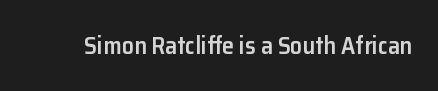
Q: Is the text bold? A: Semi-bold.
Q: Is the text italic (slanted)? A: No, it is upright.
Q: Is the text underlined? A: No.
Q: Is the spacing between letters normal or unusually wide? A: Normal.
